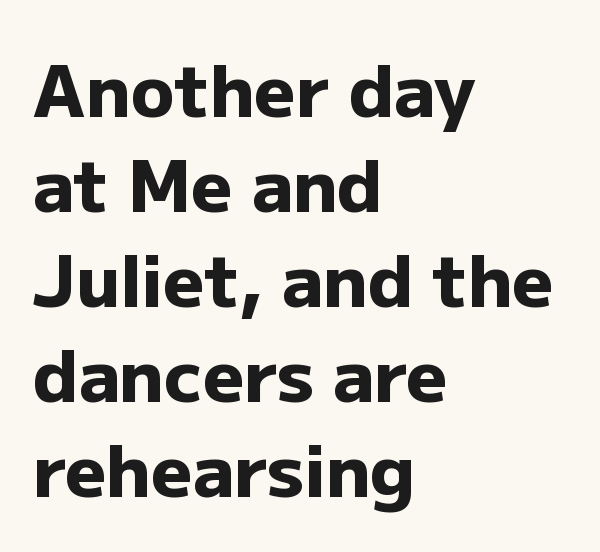
{"serif": "no", "italic": "no", "bold": "yes", "weight": "heavy", "width": "normal", "stroke_contrast": "low", "x_height": "medium", "monospaced": "no", "underline": "no", "align": "left", "line_spacing": "normal", "line_spacing_ratio": 1.32, "letter_spacing": "normal", "letter_spacing_em": 0.0, "glyph_px": 72}
